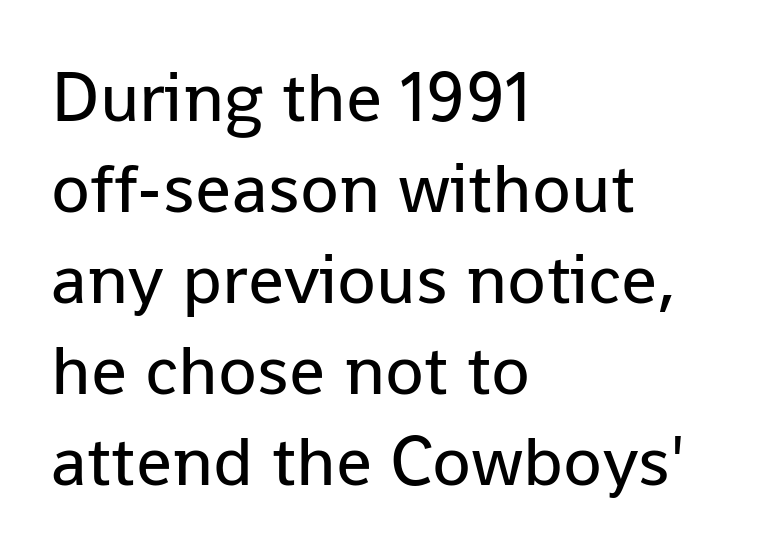
The passage shown is typed in a proportional face where columns would drift. Is there much room between lines? A standard amount, neither cramped nor airy. Rule under the text: the space is simply empty. Italic: no, the glyphs are upright roman. Inter-character spacing is left at the font's built-in metrics.
